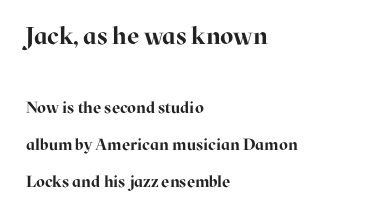
{"italic": "no", "bold": "yes", "underline": "no", "align": "left", "line_spacing": "loose", "line_spacing_ratio": 2.32, "letter_spacing": "normal", "letter_spacing_em": 0.0, "larger_block": "first", "size_ratio": 1.5, "glyph_px": 24}
